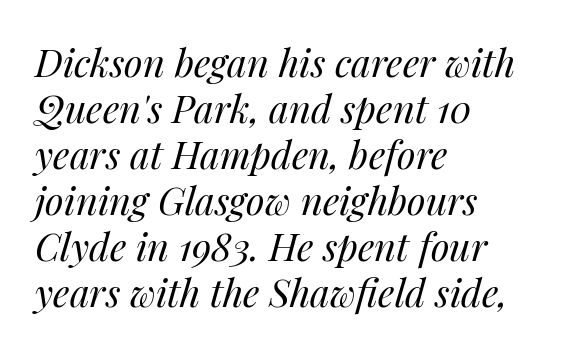
Q: Is the text bold? A: No.
Q: Is the text italic (slanted)? A: Yes, it leans right by about 14 degrees.
Q: Is the text underlined? A: No.
Q: How is the paragraph aligned? A: Left-aligned.
Q: Is the spacing between letters normal or unusually wide? A: Normal.
Q: Width (condensed, normal, or wide)? A: Normal.
Q: Stroke contrast? A: Medium.
Q: x-height? A: Medium.
Q: Monospaced? A: No.
